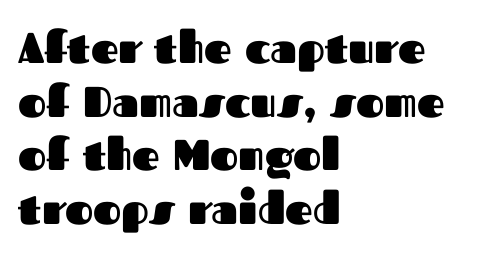
The image shows 43 px heavy sans-serif type, upright; set left-aligned, normal line spacing (1.25x), normal letter spacing, not underlined; medium stroke contrast and a medium x-height.
